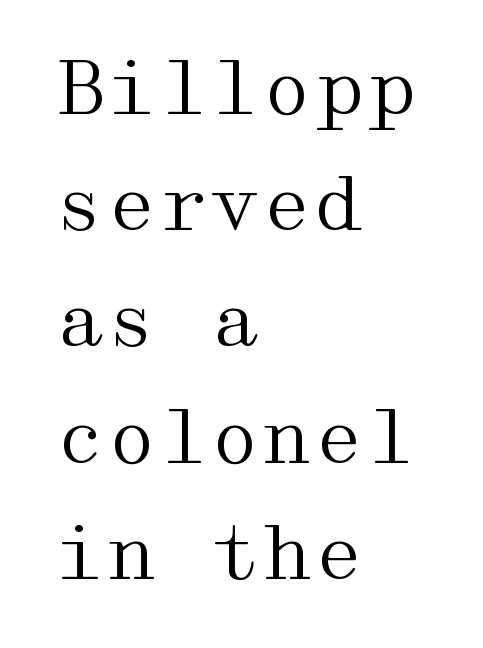
{"serif": "yes", "italic": "no", "bold": "no", "weight": "regular", "width": "wide", "stroke_contrast": "medium", "x_height": "medium", "underline": "no", "align": "left", "line_spacing": "normal", "line_spacing_ratio": 1.57, "letter_spacing": "normal", "letter_spacing_em": 0.0, "glyph_px": 74}
